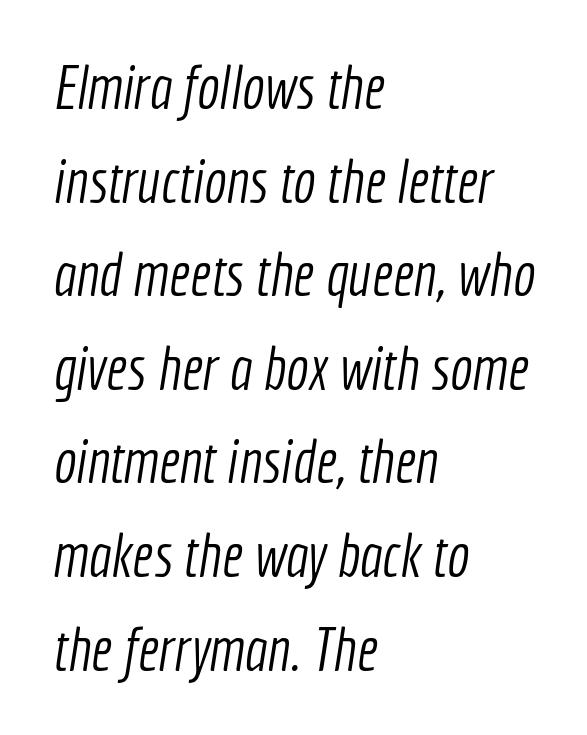
The image shows 60 px light, condensed sans-serif type; set left-aligned, normal line spacing (1.56x), normal letter spacing, not underlined; a medium x-height.
